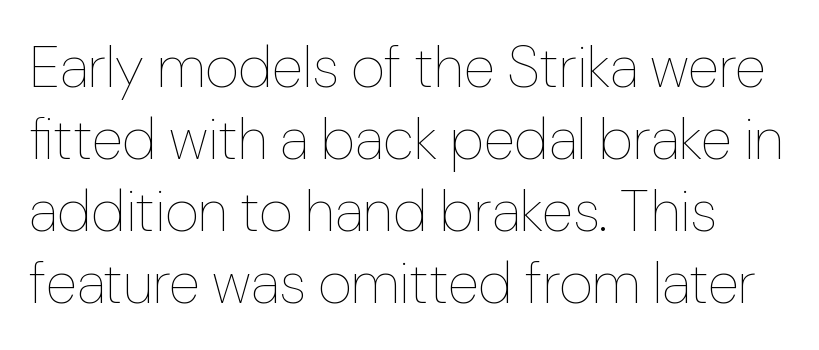
Compared with a typical body face, this is equally light or lighter still. The foot of each line stays bare and open. The letters sit at their default tracking, neither squeezed nor spread. Italic? Not at all — the glyphs are vertical. Spacing verdict: proportional, widths tailored to each character.
